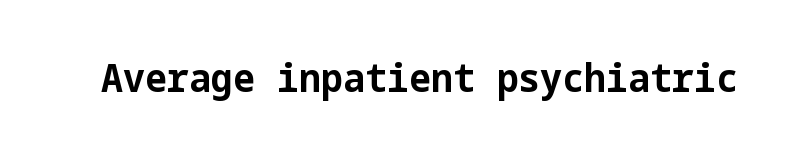
Q: Is the text bold? A: Yes.
Q: Is the text italic (slanted)? A: No, it is upright.
Q: Is the typeface a serif or a sans-serif typeface? A: Sans-serif.
Q: Is the text underlined? A: No.
Q: Is the spacing between letters normal or unusually wide? A: Normal.
Q: Width (condensed, normal, or wide)? A: Normal.
Q: Stroke contrast? A: Low.
Q: x-height? A: Medium.
